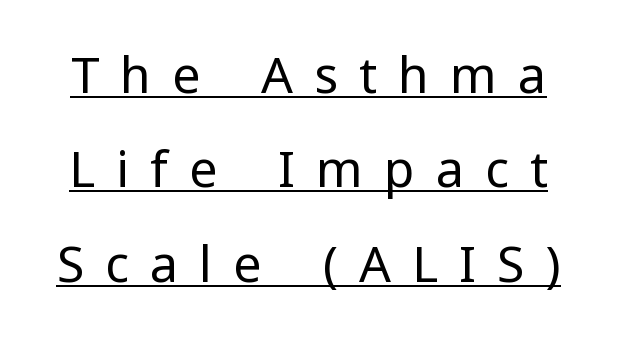
Q: Is the text bold? A: No.
Q: Is the text italic (slanted)? A: No, it is upright.
Q: Is the typeface a serif or a sans-serif typeface? A: Sans-serif.
Q: Is the text underlined? A: Yes.
Q: Is the spacing between letters normal or unusually wide? A: Unusually wide.
Q: Width (condensed, normal, or wide)? A: Normal.
Q: Stroke contrast? A: Low.
Q: x-height? A: Medium.
Q: Monospaced? A: No.
